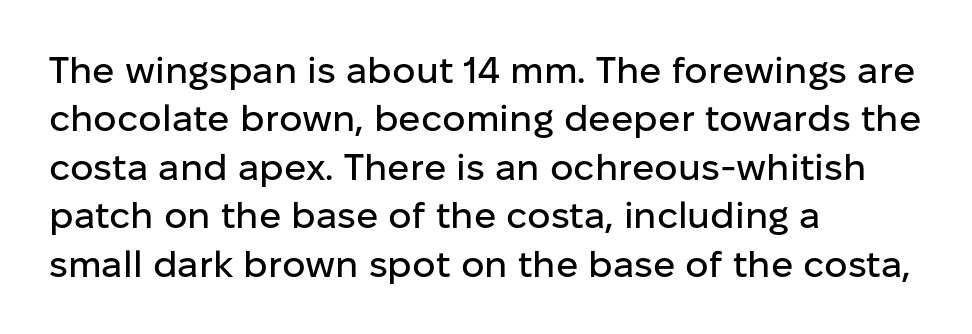
These lines keep a tight, regular rhythm from letter to letter. Classification — sans serif. The string is rendered with underlining switched off. These lines are rendered in a variable-pitch font.
